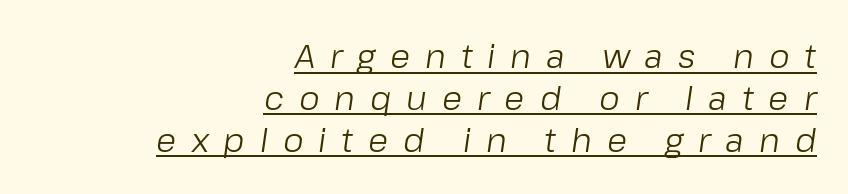
The font is comparable to plain body text, perhaps lighter. The horizontal fit of the characters is loose and conspicuously gappy. The designer left line spacing at the default. Yep, that's italic — everything's leaning. The ragged edge is on the left, which tells us the setting is flush right.
